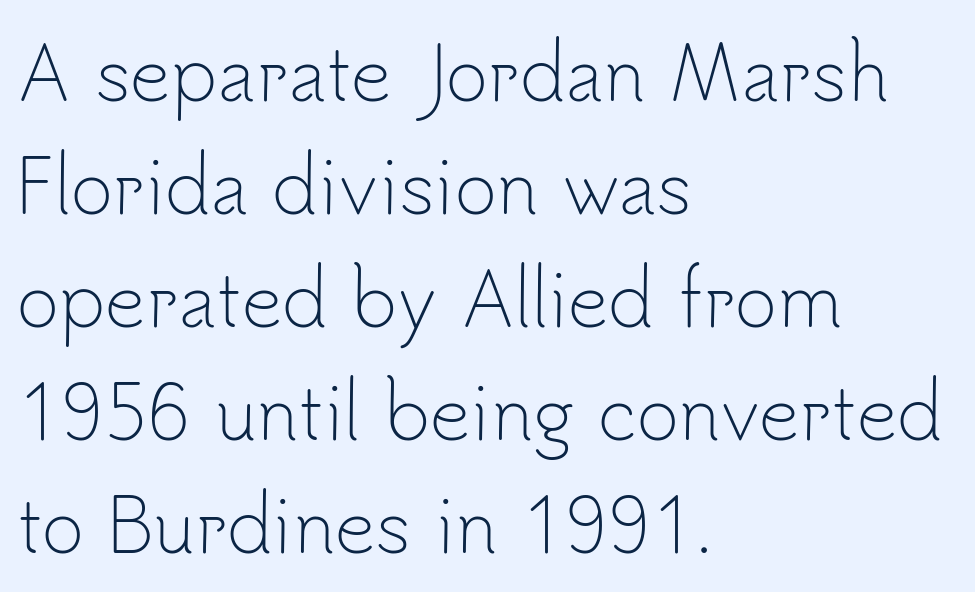
Here the designer chose a conventional face with non-uniform glyph widths. The passage shown is not underscored anywhere. Quick note: interline space is typical. The passage shown has conventional tracking throughout. Leftover space on each line is placed entirely after the last word.
